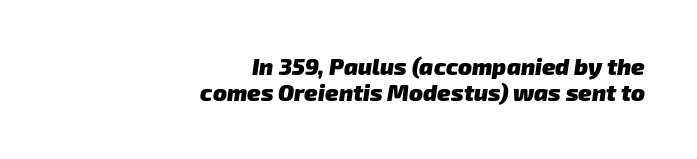
{"bold": "yes", "underline": "no", "align": "right", "line_spacing": "tight", "line_spacing_ratio": 1.15, "letter_spacing": "normal", "letter_spacing_em": 0.0, "glyph_px": 23}
